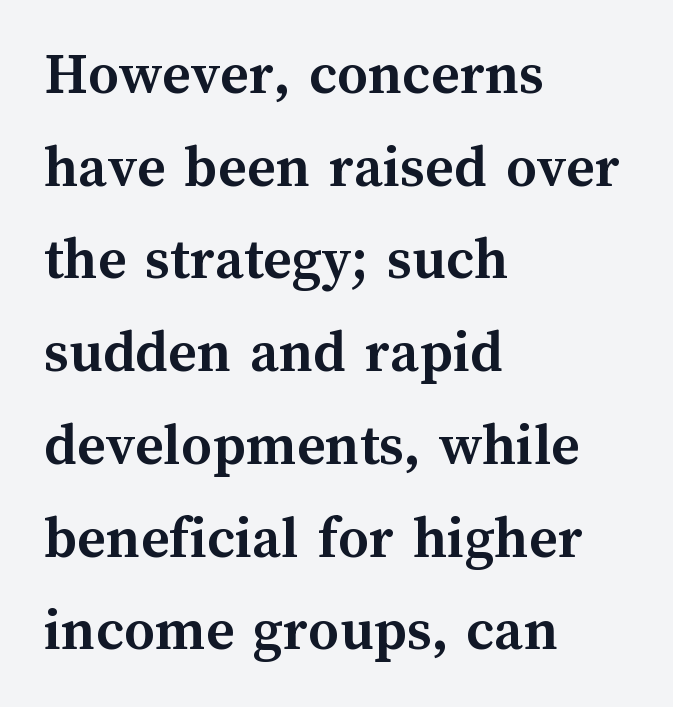
The image shows 61 px semibold type, upright; set left-aligned, normal line spacing (1.52x), normal letter spacing, not underlined; medium stroke contrast and a medium x-height.
